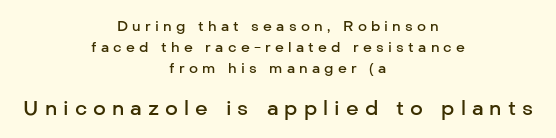
Q: Is the text bold? A: Semi-bold.
Q: Is the text italic (slanted)? A: No, it is upright.
Q: Is the text underlined? A: No.
Q: How is the paragraph aligned? A: Centered.
Q: Is the spacing between letters normal or unusually wide? A: Unusually wide.
Q: Is the spacing between lines tight, normal or loose? A: Normal.
Q: Which block of text is set in a larger size, the first (top) or the second (bottom)? A: The second (bottom) one.
